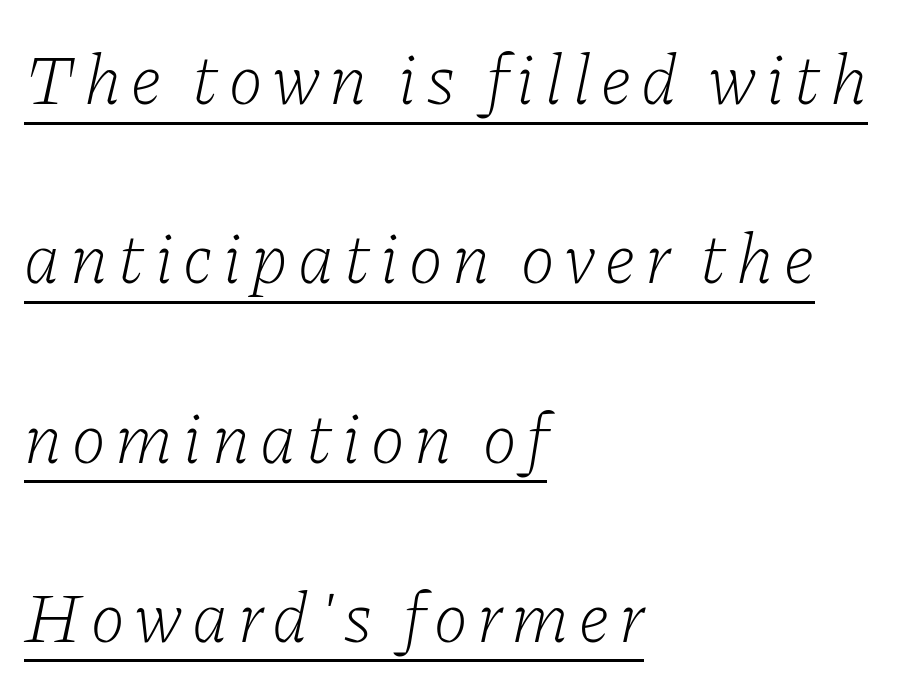
{"serif": "yes", "italic": "yes", "lean": "right", "slant_degrees": 11, "bold": "no", "weight": "light", "width": "normal", "stroke_contrast": "low", "x_height": "medium", "monospaced": "no", "underline": "yes", "align": "left", "line_spacing": "loose", "line_spacing_ratio": 2.49, "glyph_px": 72}
